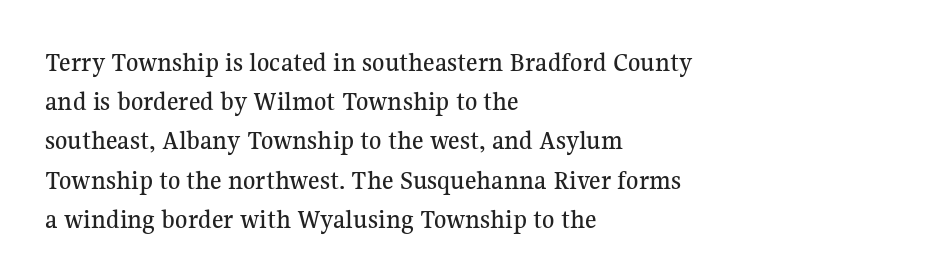
The image shows 28 px serif type, upright; set left-aligned, normal line spacing (1.4x), normal letter spacing, not underlined; medium stroke contrast and a medium x-height.
